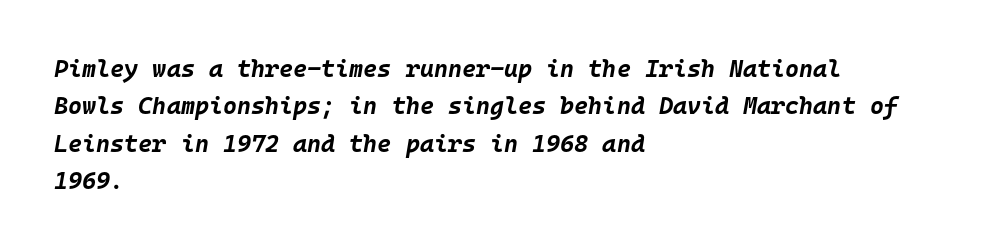
Horizontal bands of white between lines are of average thickness. Each word holds together tightly as a unit, with standard inter-letter gaps. No word sits above an underline. Observe the lean: these are italic letterforms. The glyphs have the mass of a bold cut.
